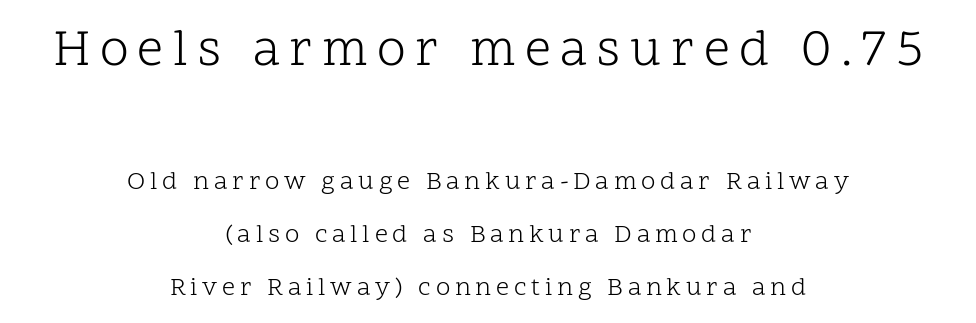
{"serif": "yes", "italic": "no", "bold": "no", "weight": "light", "width": "normal", "stroke_contrast": "low", "x_height": "medium", "monospaced": "no", "underline": "no", "align": "center", "line_spacing": "loose", "line_spacing_ratio": 2.04, "larger_block": "first", "size_ratio": 2.0, "glyph_px": 52}
